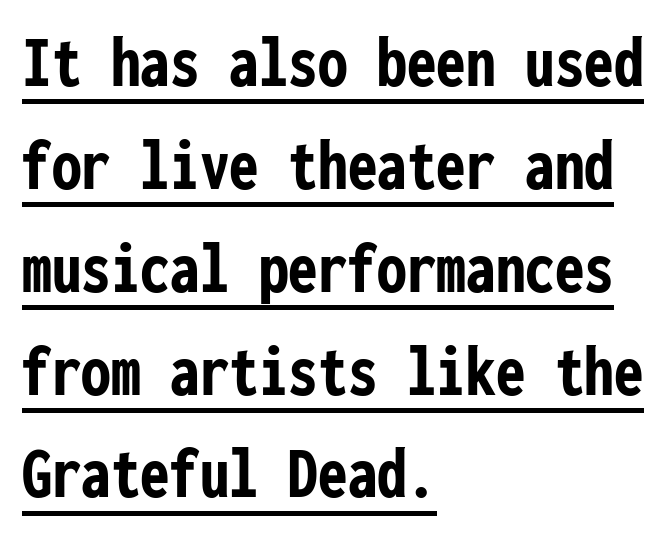
{"serif": "no", "italic": "no", "bold": "yes", "weight": "semibold", "width": "condensed", "stroke_contrast": "low", "x_height": "medium", "monospaced": "yes", "underline": "yes", "align": "left", "line_spacing": "normal", "line_spacing_ratio": 1.39, "letter_spacing": "normal", "letter_spacing_em": 0.0, "glyph_px": 74}
